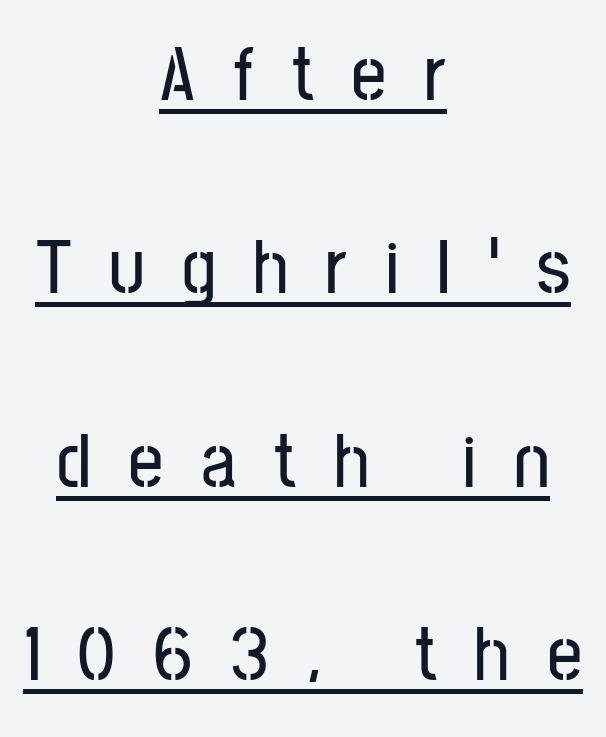
Q: Is the text italic (slanted)? A: No, it is upright.
Q: Is the typeface a serif or a sans-serif typeface? A: Sans-serif.
Q: Is the text underlined? A: Yes.
Q: How is the paragraph aligned? A: Centered.
Q: Is the spacing between letters normal or unusually wide? A: Unusually wide.
Q: Is the spacing between lines tight, normal or loose? A: Loose.
Q: Width (condensed, normal, or wide)? A: Condensed.
Q: Stroke contrast? A: Low.
Q: x-height? A: Medium.
Q: Monospaced? A: No.
